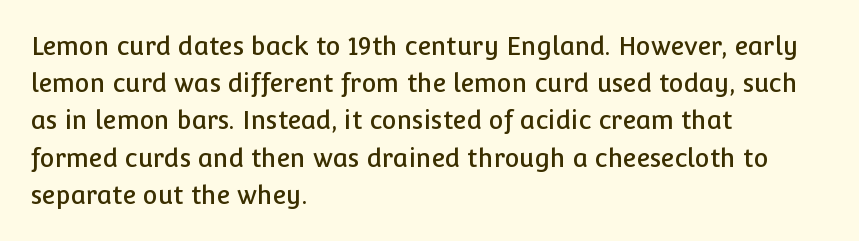
{"italic": "no", "underline": "no", "align": "left", "line_spacing": "normal", "line_spacing_ratio": 1.49, "letter_spacing": "normal", "letter_spacing_em": 0.0, "glyph_px": 25}
